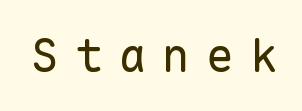
Q: Is the text bold? A: No.
Q: Is the text italic (slanted)? A: No, it is upright.
Q: Is the typeface a serif or a sans-serif typeface? A: Sans-serif.
Q: Is the text underlined? A: No.
Q: Is the spacing between letters normal or unusually wide? A: Unusually wide.
Q: Width (condensed, normal, or wide)? A: Normal.
Q: Stroke contrast? A: Low.
Q: x-height? A: Medium.
Q: Monospaced? A: Yes.
